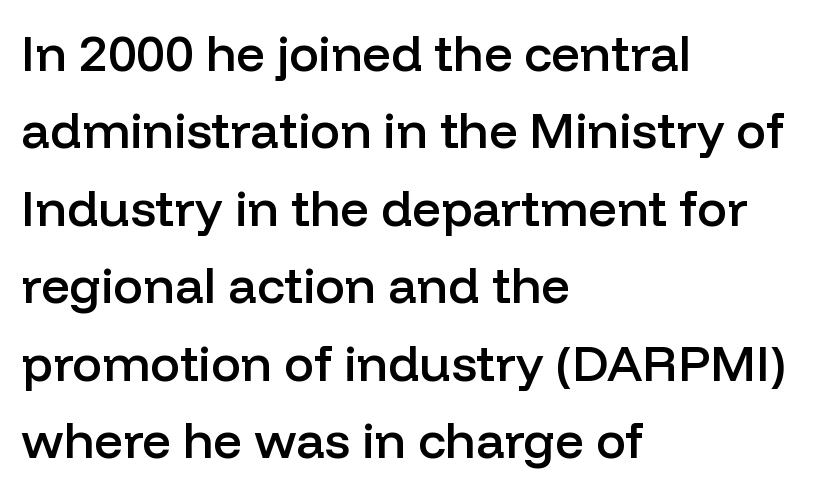
{"serif": "no", "italic": "no", "bold": "semi", "weight": "semibold", "width": "normal", "stroke_contrast": "low", "x_height": "medium", "monospaced": "no", "underline": "no", "align": "left", "line_spacing": "normal", "line_spacing_ratio": 1.55, "letter_spacing": "normal", "letter_spacing_em": 0.0, "glyph_px": 50}
